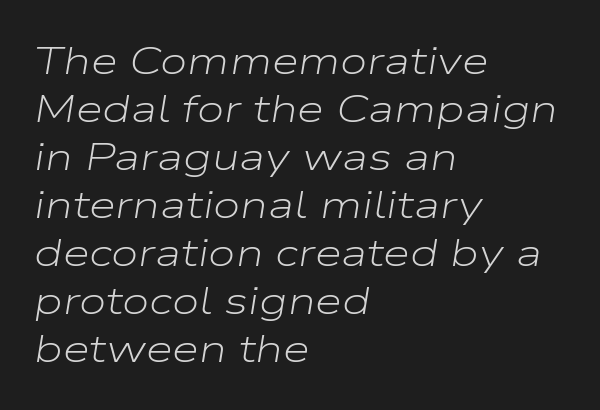
Q: Is the text bold? A: No.
Q: Is the text italic (slanted)? A: Yes, it leans right by about 9 degrees.
Q: Is the text underlined? A: No.
Q: How is the paragraph aligned? A: Left-aligned.
Q: Is the spacing between letters normal or unusually wide? A: Normal.
Q: Width (condensed, normal, or wide)? A: Wide.
Q: Stroke contrast? A: Low.
Q: x-height? A: Medium.
Q: Monospaced? A: No.
